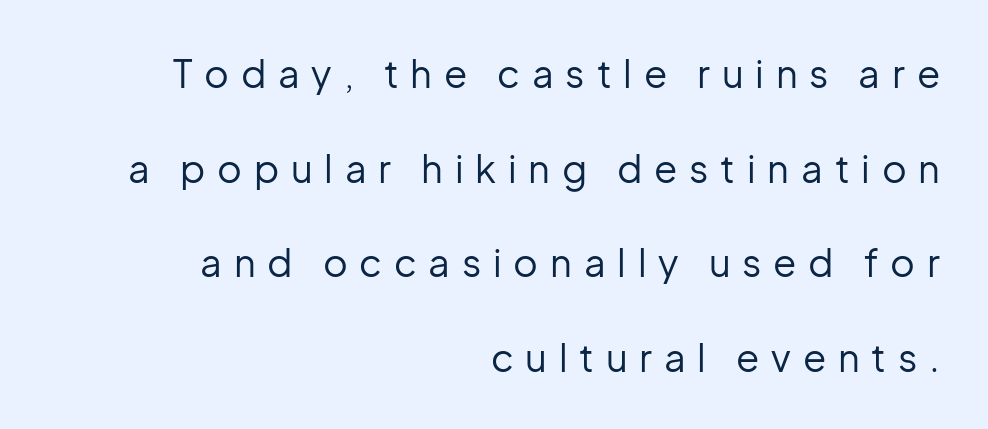
The image shows 38 px regular-weight sans-serif type, upright; set right-aligned, loose line spacing (2.49x), unusually wide letter spacing (+0.31 em), not underlined; low stroke contrast and a medium x-height.
